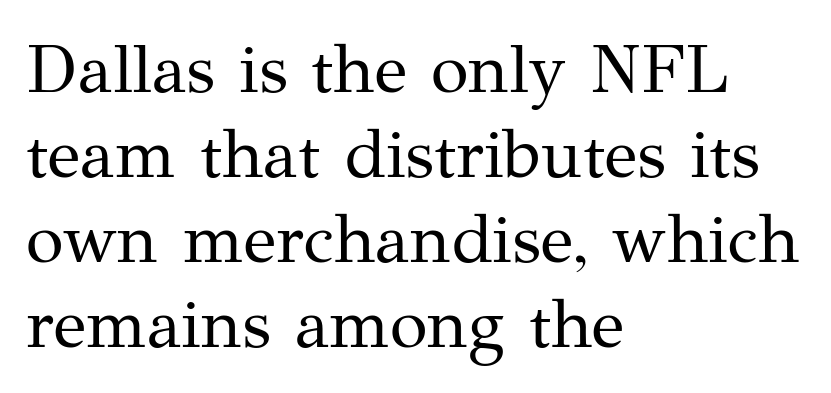
Unbolded letterforms with no extra heft. In terms of letterform style, serifs are clearly present. Do the characters align in a grid? No, the font is proportional. Posture: vertical. The rag falls on the right side of this text block. Decoration check: the copy has no underline.
